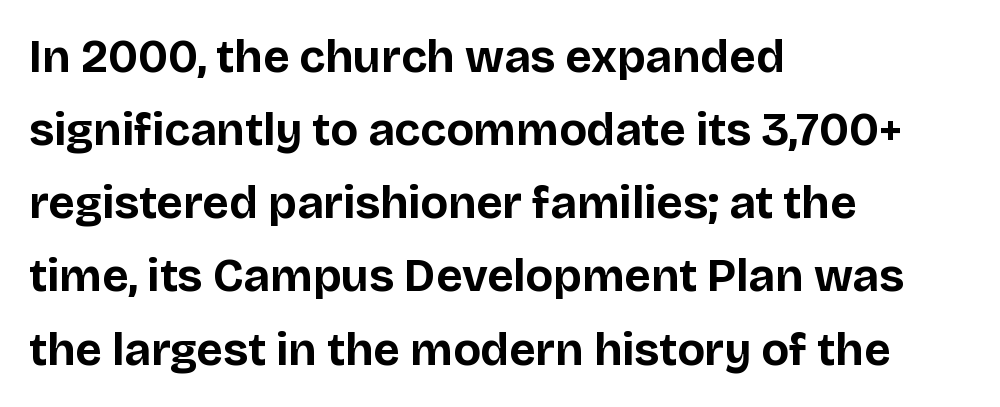
{"serif": "no", "italic": "no", "bold": "yes", "weight": "bold", "width": "normal", "stroke_contrast": "low", "x_height": "large", "monospaced": "no", "underline": "no", "align": "left", "line_spacing": "normal", "line_spacing_ratio": 1.59, "letter_spacing": "normal", "letter_spacing_em": 0.0, "glyph_px": 46}
